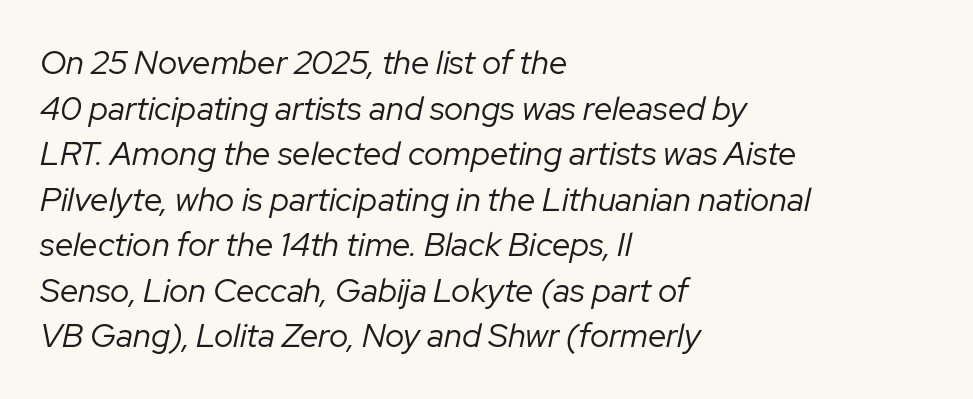
{"italic": "yes", "lean": "right", "slant_degrees": 12, "bold": "no", "weight": "regular", "width": "normal", "stroke_contrast": "low", "x_height": "medium", "monospaced": "no", "underline": "no", "align": "left", "line_spacing": "normal", "line_spacing_ratio": 1.38, "letter_spacing": "normal", "letter_spacing_em": 0.0, "glyph_px": 33}
